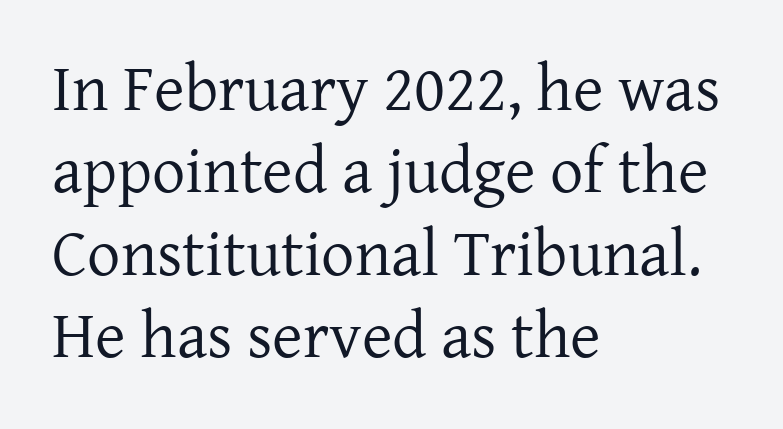
{"serif": "yes", "italic": "no", "bold": "no", "weight": "regular", "width": "normal", "stroke_contrast": "low", "x_height": "medium", "monospaced": "no", "underline": "no", "align": "left", "line_spacing": "normal", "line_spacing_ratio": 1.25, "letter_spacing": "normal", "letter_spacing_em": 0.0, "glyph_px": 66}
